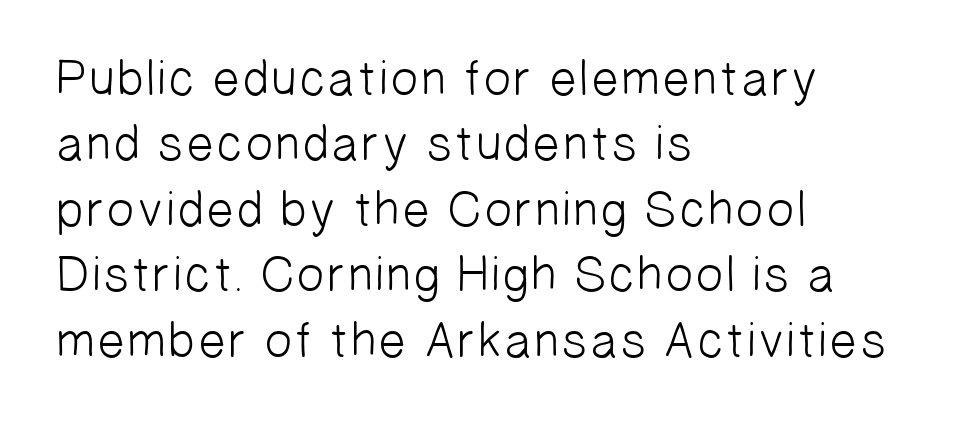
{"serif": "no", "bold": "no", "weight": "light", "width": "normal", "stroke_contrast": "low", "x_height": "medium", "monospaced": "no", "underline": "no", "align": "left", "line_spacing": "normal", "line_spacing_ratio": 1.31, "letter_spacing": "normal", "letter_spacing_em": 0.0, "glyph_px": 50}
